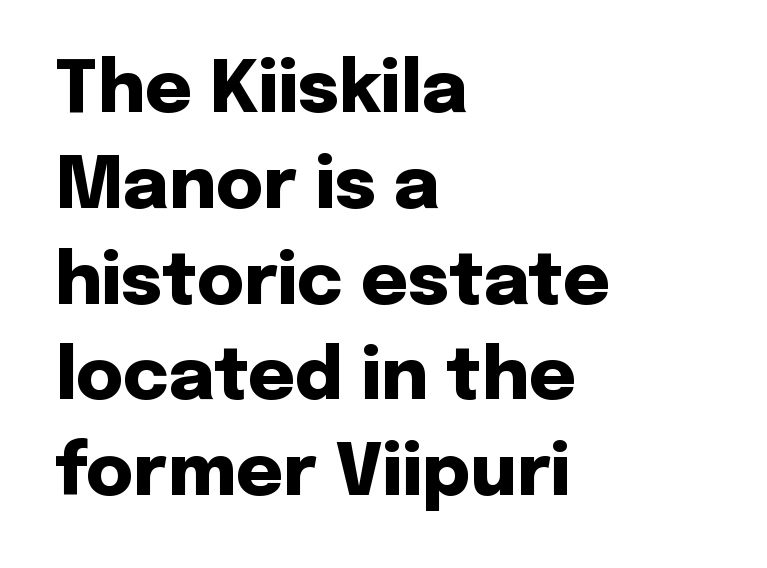
Q: Is the text bold? A: Yes.
Q: Is the text italic (slanted)? A: No, it is upright.
Q: Is the typeface a serif or a sans-serif typeface? A: Sans-serif.
Q: Is the text underlined? A: No.
Q: How is the paragraph aligned? A: Left-aligned.
Q: Is the spacing between letters normal or unusually wide? A: Normal.
Q: Is the spacing between lines tight, normal or loose? A: Normal.
Q: Width (condensed, normal, or wide)? A: Normal.
Q: Stroke contrast? A: Low.
Q: x-height? A: Medium.
Q: Monospaced? A: No.
